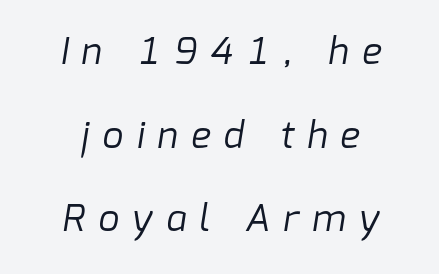
Q: Is the text bold? A: No.
Q: Is the typeface a serif or a sans-serif typeface? A: Sans-serif.
Q: Is the text underlined? A: No.
Q: Is the spacing between letters normal or unusually wide? A: Unusually wide.
Q: Is the spacing between lines tight, normal or loose? A: Loose.
Q: Width (condensed, normal, or wide)? A: Normal.
Q: Stroke contrast? A: Low.
Q: x-height? A: Medium.
Q: Monospaced? A: No.
